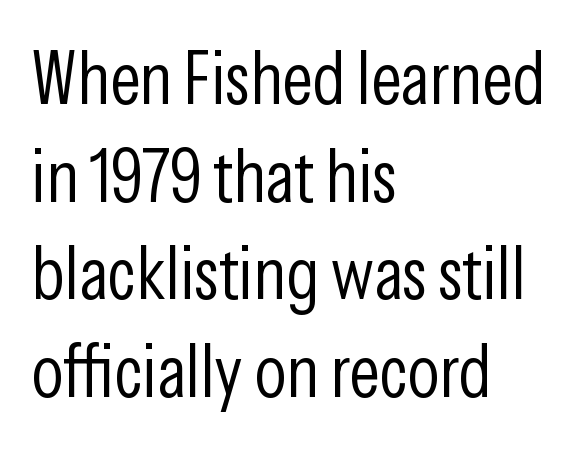
{"serif": "no", "italic": "no", "bold": "no", "weight": "light", "width": "condensed", "stroke_contrast": "low", "x_height": "medium", "monospaced": "no", "underline": "no", "align": "left", "line_spacing": "normal", "line_spacing_ratio": 1.32, "letter_spacing": "normal", "letter_spacing_em": 0.0, "glyph_px": 74}
